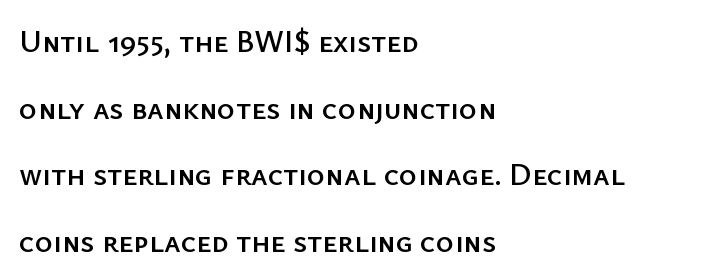
The image shows 31 px sans-serif type, upright; set left-aligned, loose line spacing (2.15x), normal letter spacing, not underlined; low stroke contrast and a medium x-height.
